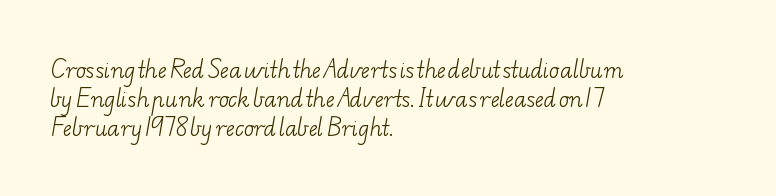
The image shows 21 px text type; set left-aligned, normal line spacing (1.37x), normal letter spacing, not underlined.
